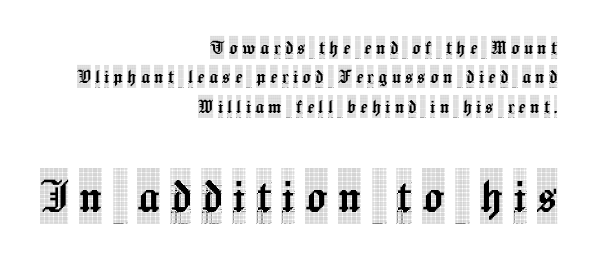
Q: Is the text italic (slanted)? A: No, it is upright.
Q: Is the typeface a serif or a sans-serif typeface? A: Serif.
Q: Is the text underlined? A: No.
Q: How is the paragraph aligned? A: Right-aligned.
Q: Is the spacing between lines tight, normal or loose? A: Normal.
Q: Which block of text is set in a larger size, the first (top) or the second (bottom)? A: The second (bottom) one.
Q: Width (condensed, normal, or wide)? A: Condensed.
Q: x-height? A: Large.
Q: Monospaced? A: No.
